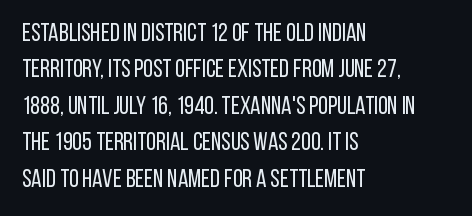
In terms of posture, this sample is upright. The passage shown has conventional tracking throughout. The zone under the glyphs is completely vacant. The lines are quadded left. These glyphs show unthickened strokes, regular width or finer. Rows of type keep a routine distance in the vertical direction.
